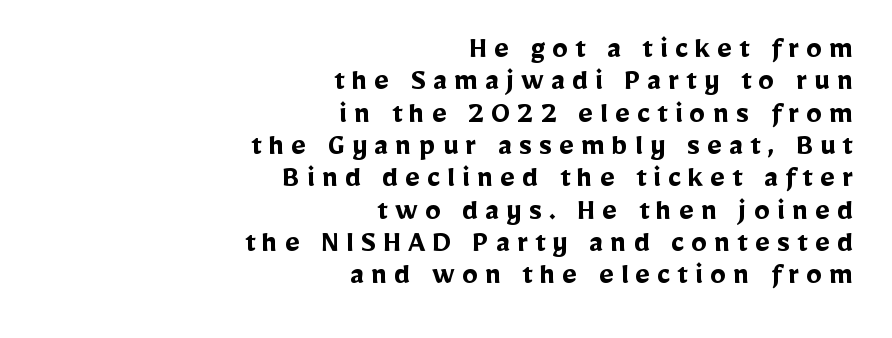
{"serif": "no", "italic": "no", "bold": "yes", "weight": "semibold", "width": "normal", "stroke_contrast": "low", "x_height": "medium", "monospaced": "no", "underline": "no", "align": "right", "line_spacing": "tight", "line_spacing_ratio": 1.01, "letter_spacing": "wide", "letter_spacing_em": 0.22, "glyph_px": 32}
